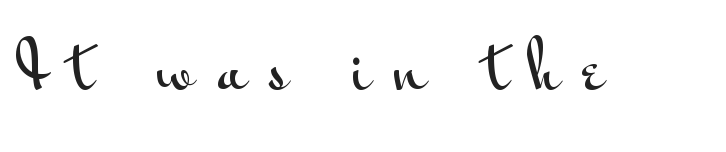
In terms of letterform style, serifs are entirely absent. Honestly, there is no underline to notice here at all. Inter-character spacing is expanded well beyond the font's built-in metrics. Note the varied advance widths — an 'i' is clearly narrower than an 'm'.
